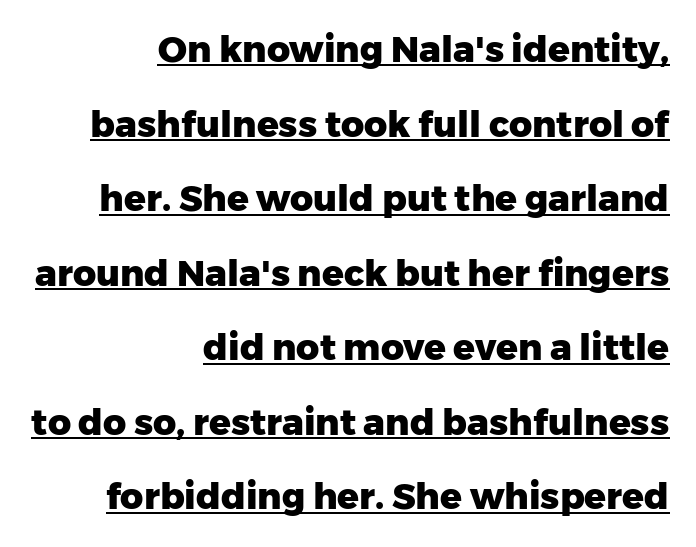
Q: Is the text bold? A: Yes.
Q: Is the text italic (slanted)? A: No, it is upright.
Q: Is the typeface a serif or a sans-serif typeface? A: Sans-serif.
Q: Is the text underlined? A: Yes.
Q: How is the paragraph aligned? A: Right-aligned.
Q: Is the spacing between letters normal or unusually wide? A: Normal.
Q: Is the spacing between lines tight, normal or loose? A: Loose.
Q: Width (condensed, normal, or wide)? A: Normal.
Q: Stroke contrast? A: Low.
Q: x-height? A: Medium.
Q: Monospaced? A: No.
